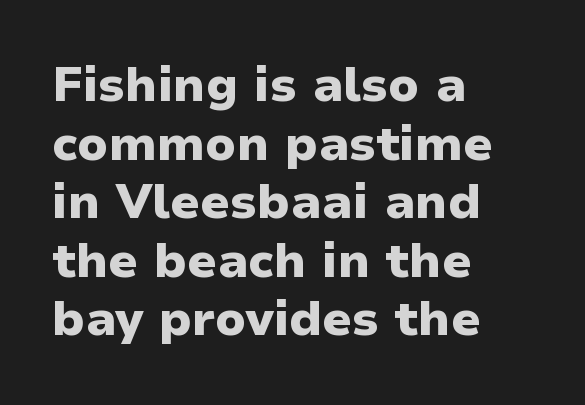
{"serif": "no", "italic": "no", "bold": "yes", "weight": "heavy", "width": "normal", "stroke_contrast": "low", "x_height": "medium", "monospaced": "no", "underline": "no", "align": "left", "line_spacing_ratio": 1.22, "letter_spacing": "normal", "letter_spacing_em": 0.0, "glyph_px": 48}
